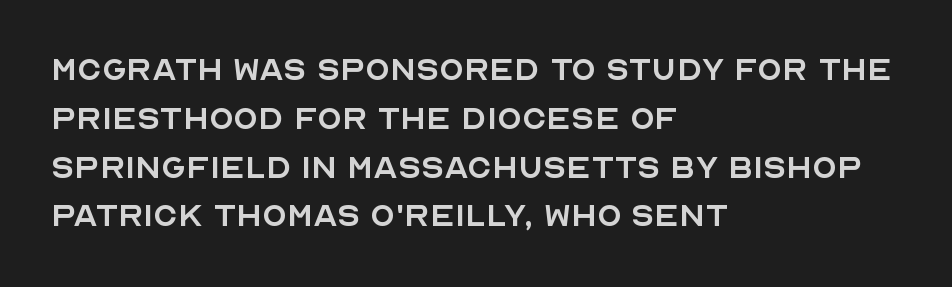
{"serif": "no", "italic": "no", "bold": "no", "weight": "regular", "width": "normal", "x_height": "large", "monospaced": "no", "underline": "no", "align": "left", "line_spacing_ratio": 1.22, "letter_spacing": "normal", "letter_spacing_em": 0.0, "glyph_px": 40}
